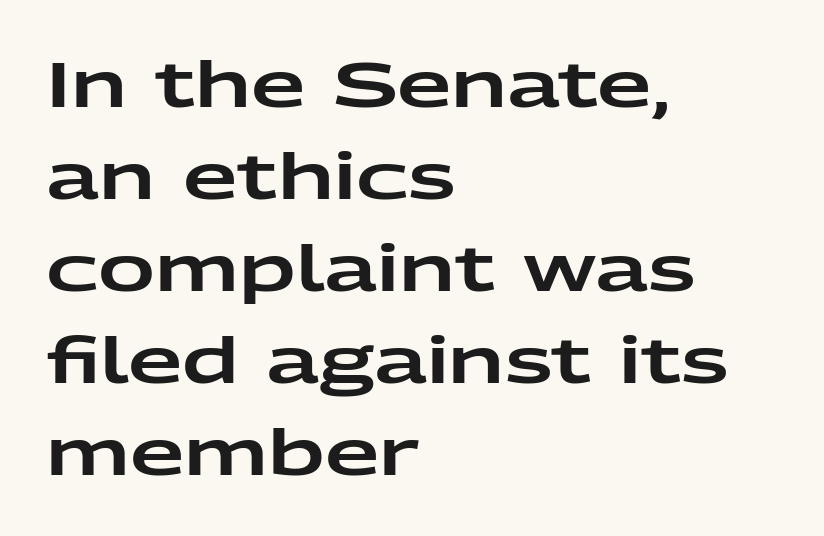
The image shows 63 px wide sans-serif type, upright; set left-aligned, normal line spacing (1.46x), normal letter spacing, not underlined; low stroke contrast and a medium x-height.
